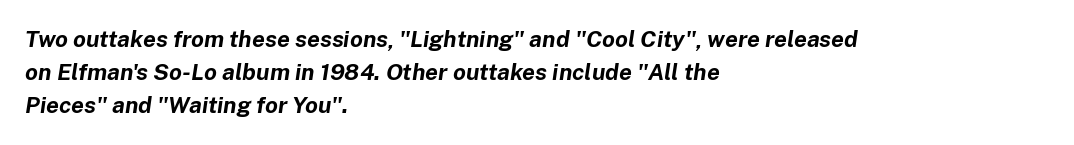
{"italic": "yes", "lean": "right", "slant_degrees": 8, "bold": "yes", "underline": "no", "align": "left", "line_spacing": "normal", "line_spacing_ratio": 1.44, "letter_spacing": "normal", "letter_spacing_em": 0.0, "glyph_px": 23}
